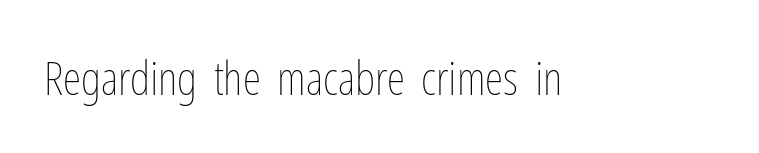
Q: Is the text bold? A: No.
Q: Is the text italic (slanted)? A: No, it is upright.
Q: Is the text underlined? A: No.
Q: Is the spacing between letters normal or unusually wide? A: Normal.
Q: Width (condensed, normal, or wide)? A: Condensed.
Q: Stroke contrast? A: Low.
Q: x-height? A: Medium.
Q: Monospaced? A: No.
